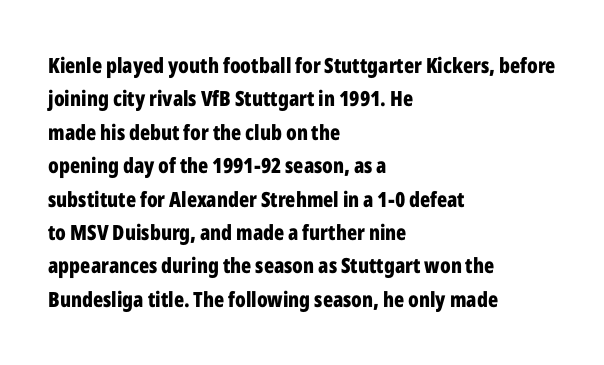
The lines sit at an ordinary, default distance from one another. Bare-footed words on every line. The rendering uses a bold face; every stroke is thick and dark. Posture: upright roman.
